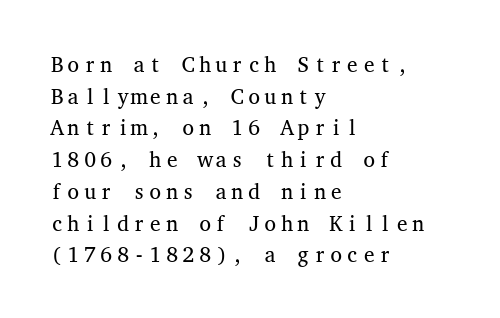
The image shows 21 px text type, upright; set left-aligned, normal line spacing (1.51x), normal letter spacing, not underlined.
